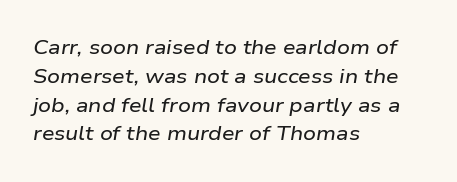
Q: Is the text italic (slanted)? A: Yes, it leans right by about 9 degrees.
Q: Is the text underlined? A: No.
Q: How is the paragraph aligned? A: Left-aligned.
Q: Is the spacing between letters normal or unusually wide? A: Normal.
Q: Is the spacing between lines tight, normal or loose? A: Normal.
